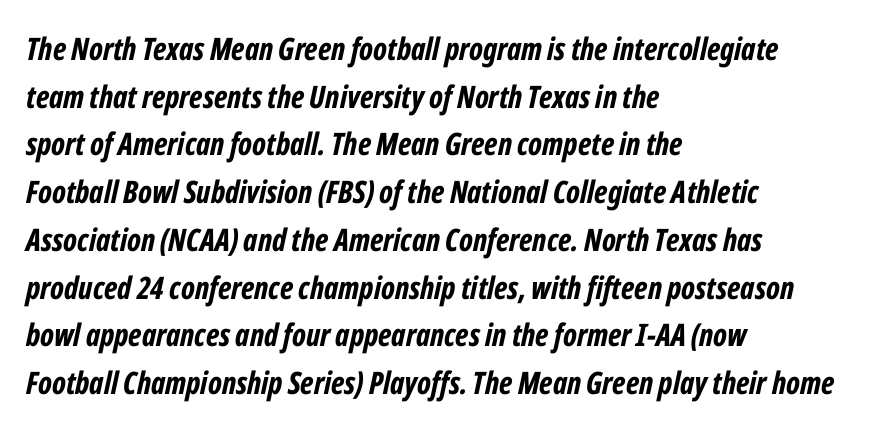
Compared with an ordinary text face, these strokes are far heavier — a full bold. Clear beneath every line of the passage. Here the glyphs are tracked normally, forming tight word shapes. Looks like regular typesetting: each glyph gets only the width it needs. Is there much room between lines? A standard amount, neither cramped nor airy. Line starts are locked; line ends wander.
